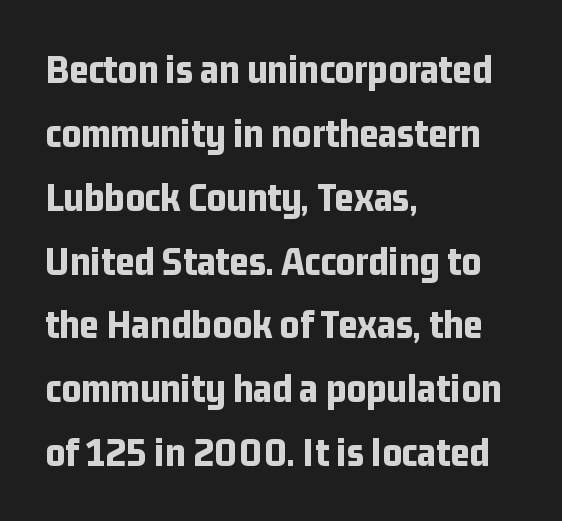
{"serif": "no", "italic": "no", "bold": "yes", "weight": "bold", "width": "condensed", "stroke_contrast": "low", "x_height": "medium", "monospaced": "no", "underline": "no", "align": "left", "line_spacing": "normal", "line_spacing_ratio": 1.52, "letter_spacing": "normal", "letter_spacing_em": 0.0, "glyph_px": 42}
